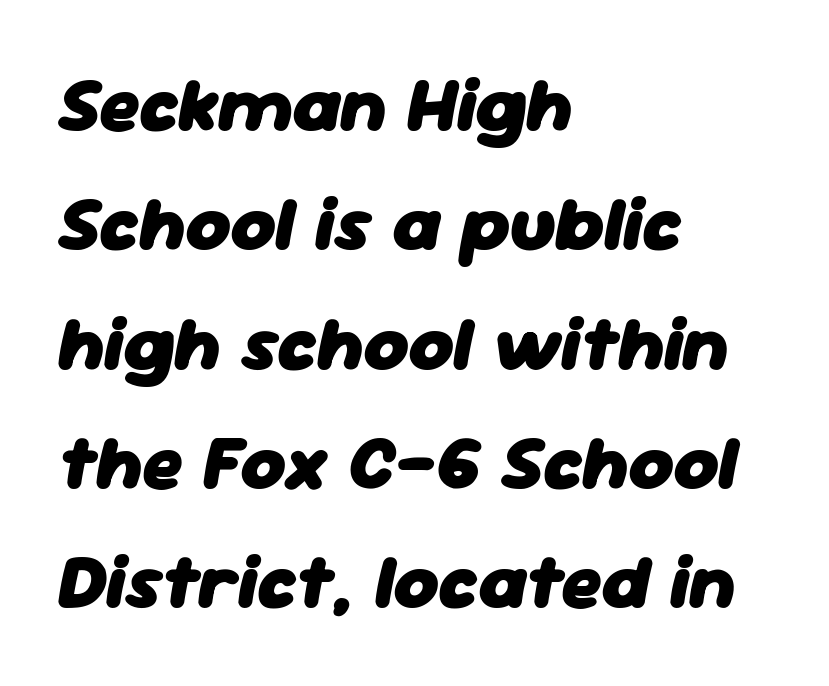
Horizontal alignment here is leftward, the default for most running prose. What stands out about the letter spacing? Nothing — it is the standard amount. These lines were composed using italics. Does the leading feel generous? No, just average. Glance below the letters and you will spot only blank space. Set as a true bold cut, around the 700 mark.
